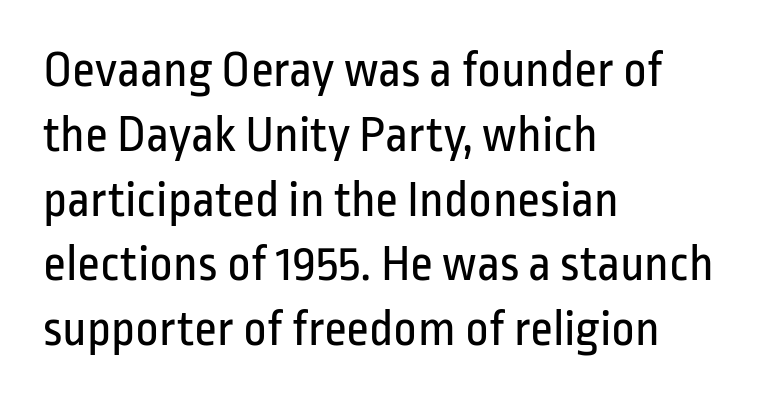
The image shows 51 px regular-weight, condensed sans-serif type, upright; set left-aligned, normal line spacing (1.27x), normal letter spacing, not underlined; low stroke contrast and a medium x-height.
